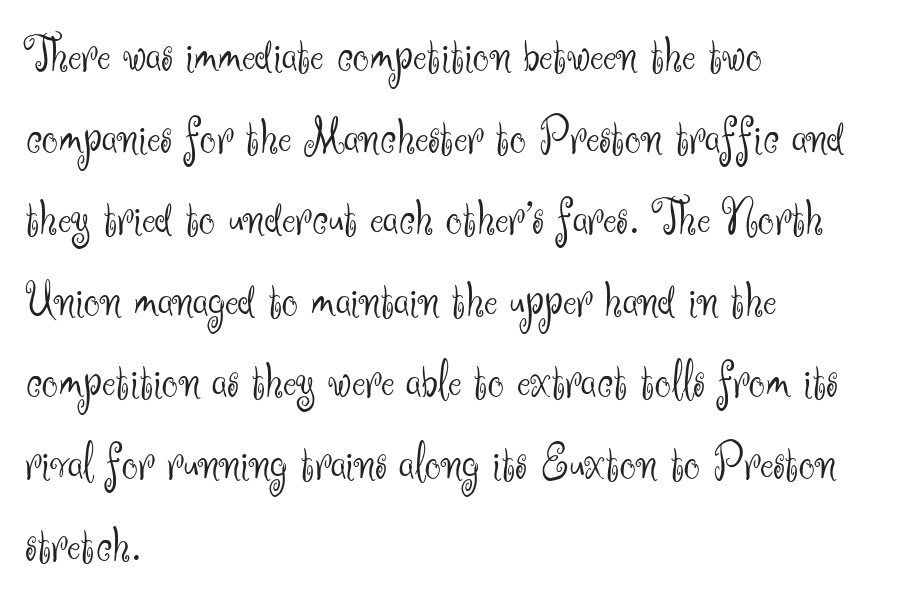
The image shows 51 px light sans-serif type, upright; set left-aligned, normal line spacing (1.6x), normal letter spacing, not underlined; medium stroke contrast and a small x-height.
